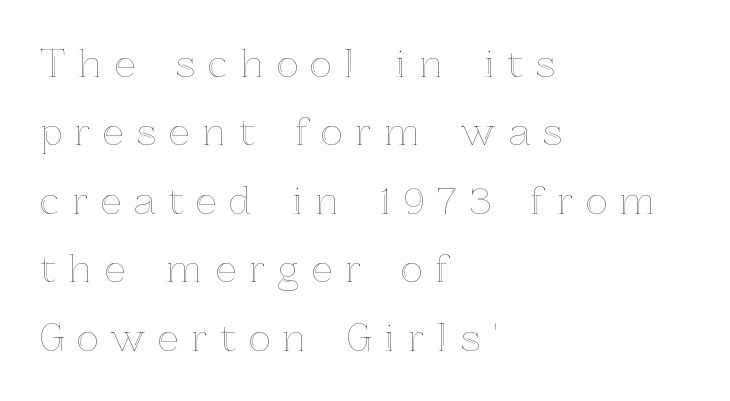
{"italic": "no", "width": "normal", "x_height": "medium", "monospaced": "no", "underline": "no", "align": "left", "line_spacing_ratio": 1.85, "letter_spacing": "wide", "letter_spacing_em": 0.35, "glyph_px": 37}
